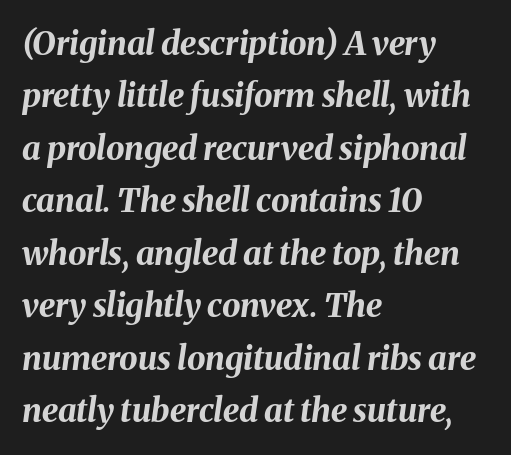
A typesetter would mark this as italic. One-word summary of the alignment: left. Evenly set lines give the paragraph a standard silhouette. A typesetter would call this zero additional tracking. Proportional: the letters do not fall into vertical columns. Unmarked baselines from the first word to the last.
